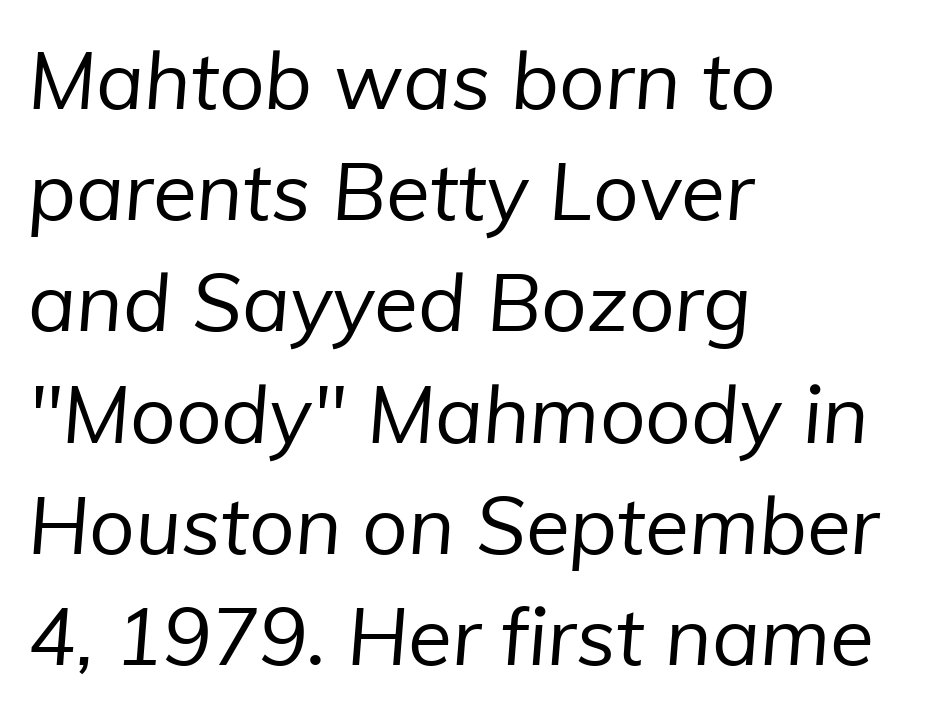
The image shows 80 px regular-weight sans-serif type; set left-aligned, normal line spacing (1.39x), normal letter spacing, not underlined; low stroke contrast and a medium x-height.
